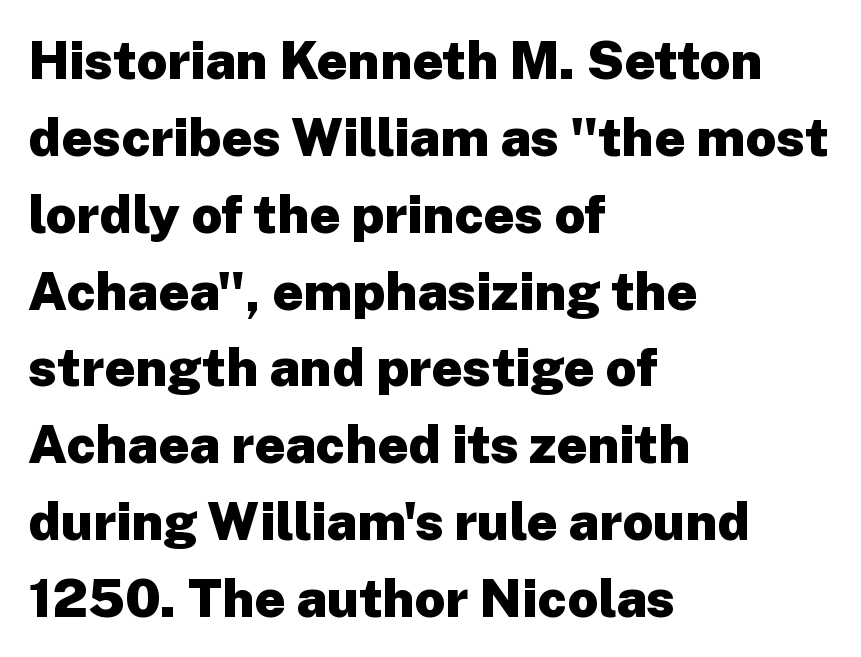
Q: Is the text bold? A: Yes.
Q: Is the text italic (slanted)? A: No, it is upright.
Q: Is the typeface a serif or a sans-serif typeface? A: Sans-serif.
Q: Is the text underlined? A: No.
Q: How is the paragraph aligned? A: Left-aligned.
Q: Is the spacing between letters normal or unusually wide? A: Normal.
Q: Is the spacing between lines tight, normal or loose? A: Normal.
Q: Width (condensed, normal, or wide)? A: Normal.
Q: Stroke contrast? A: Low.
Q: x-height? A: Medium.
Q: Monospaced? A: No.
